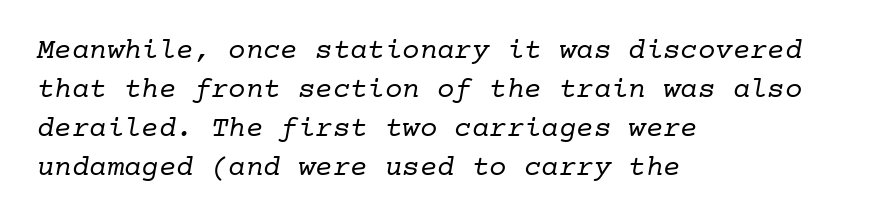
{"serif": "yes", "bold": "no", "weight": "regular", "width": "normal", "stroke_contrast": "low", "x_height": "medium", "monospaced": "yes", "underline": "no", "align": "left", "line_spacing": "normal", "line_spacing_ratio": 1.34, "letter_spacing": "normal", "letter_spacing_em": 0.0, "glyph_px": 29}
